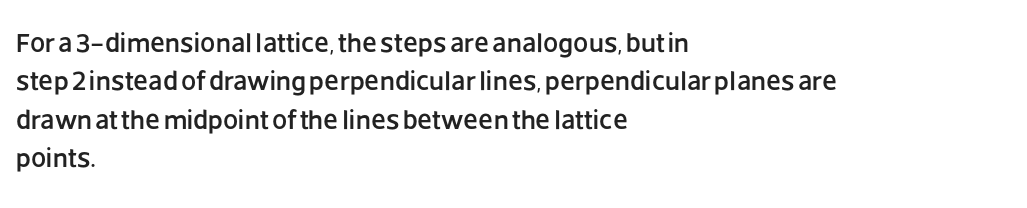
Compared with typical paragraphs, the rows here are spaced about the same. Posture: straight, roman, zero tilt. Inter-character spacing is left at the font's built-in metrics. The space beneath each line is pristine and unruled. The compositor pushed each line to the left boundary.
